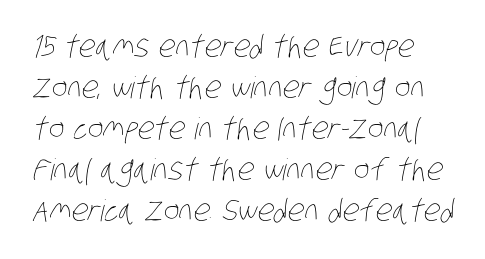
Q: Is the text bold? A: No.
Q: Is the text underlined? A: No.
Q: Is the spacing between letters normal or unusually wide? A: Normal.
Q: Is the spacing between lines tight, normal or loose? A: Normal.
Q: Width (condensed, normal, or wide)? A: Condensed.
Q: Stroke contrast? A: Low.
Q: x-height? A: Large.
Q: Monospaced? A: No.
